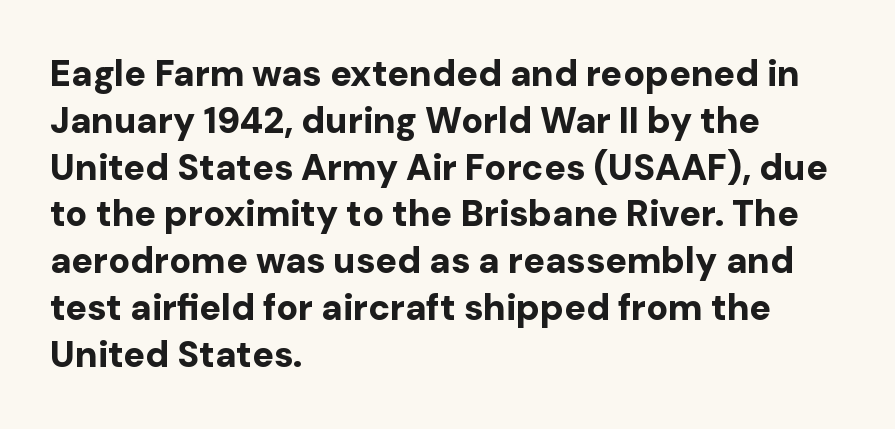
{"serif": "no", "italic": "no", "bold": "yes", "weight": "bold", "width": "normal", "stroke_contrast": "low", "x_height": "medium", "monospaced": "no", "underline": "no", "align": "left", "line_spacing": "normal", "line_spacing_ratio": 1.3, "letter_spacing": "normal", "letter_spacing_em": 0.0, "glyph_px": 36}
